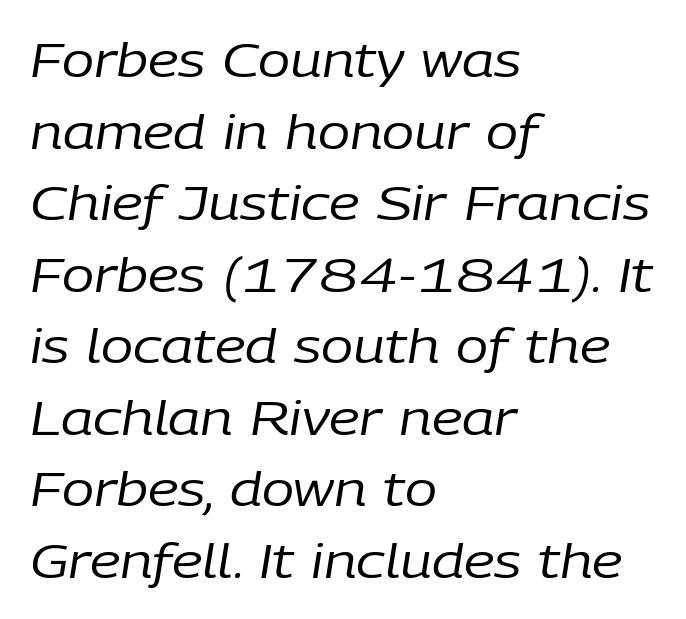
Q: Is the text bold? A: No.
Q: Is the text italic (slanted)? A: Yes, it leans right by about 9 degrees.
Q: Is the text underlined? A: No.
Q: How is the paragraph aligned? A: Left-aligned.
Q: Is the spacing between letters normal or unusually wide? A: Normal.
Q: Is the spacing between lines tight, normal or loose? A: Normal.
Q: Width (condensed, normal, or wide)? A: Normal.
Q: Stroke contrast? A: Low.
Q: x-height? A: Medium.
Q: Monospaced? A: No.
